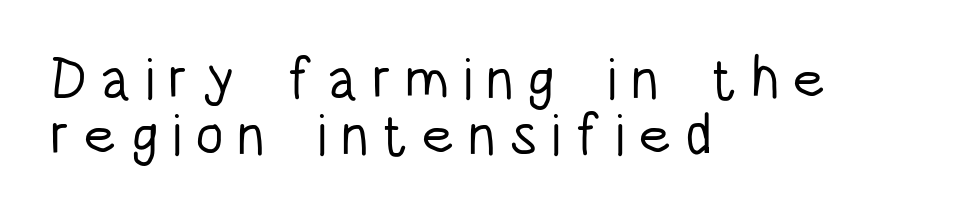
Q: Is the text bold? A: No.
Q: Is the text italic (slanted)? A: No, it is upright.
Q: Is the typeface a serif or a sans-serif typeface? A: Sans-serif.
Q: Is the text underlined? A: No.
Q: How is the paragraph aligned? A: Left-aligned.
Q: Is the spacing between letters normal or unusually wide? A: Unusually wide.
Q: Is the spacing between lines tight, normal or loose? A: Tight.
Q: Width (condensed, normal, or wide)? A: Condensed.
Q: Stroke contrast? A: Low.
Q: x-height? A: Large.
Q: Monospaced? A: No.
